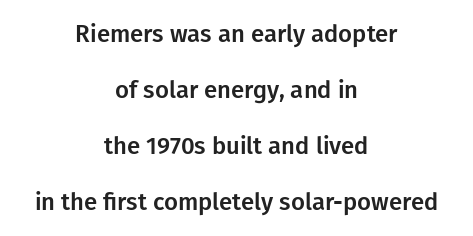
{"italic": "no", "underline": "no", "align": "center", "line_spacing": "loose", "line_spacing_ratio": 2.33, "letter_spacing": "normal", "letter_spacing_em": 0.0, "glyph_px": 24}
